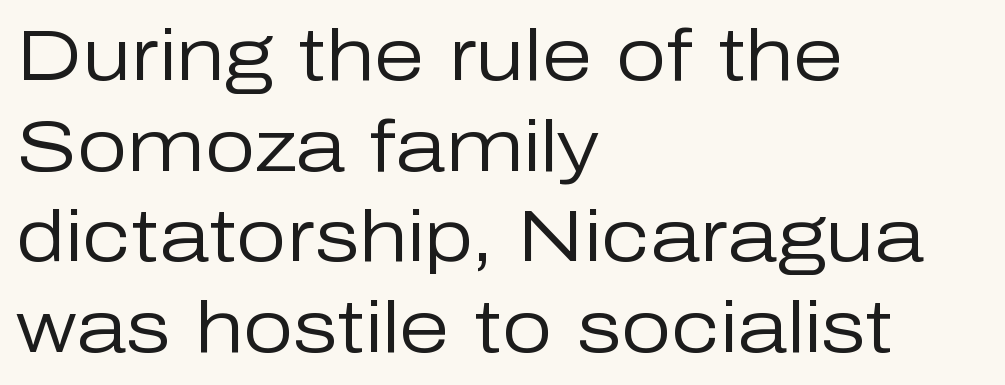
The image shows 72 px regular-weight sans-serif type, upright; set left-aligned, normal line spacing (1.26x), normal letter spacing, not underlined; low stroke contrast and a medium x-height.
